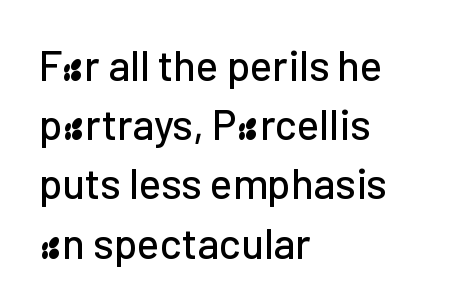
Leading: standard. Each word holds together tightly as a unit, with standard inter-letter gaps. These lines are rendered in a variable-pitch font. Tall strokes in this sample are plumb rather than angled.
